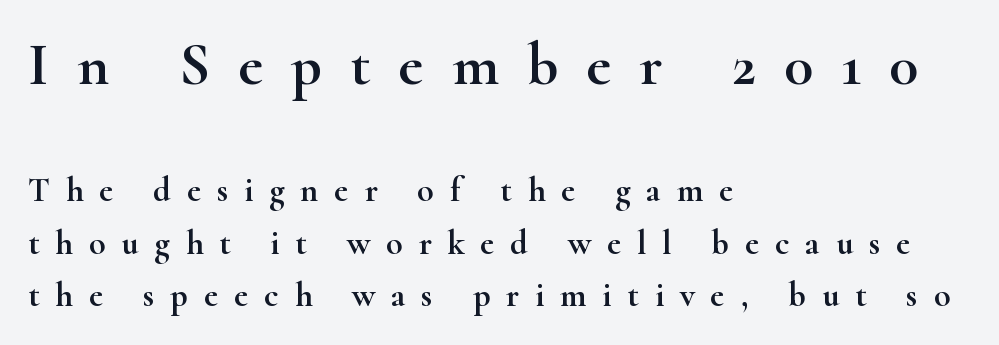
{"serif": "yes", "italic": "no", "width": "wide", "stroke_contrast": "high", "x_height": "small", "monospaced": "no", "underline": "no", "align": "left", "line_spacing": "normal", "line_spacing_ratio": 1.55, "letter_spacing": "wide", "letter_spacing_em": 0.47, "larger_block": "first", "size_ratio": 1.76, "glyph_px": 60}
